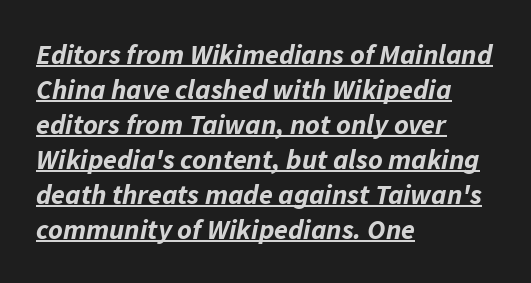
The image shows 28 px bold type, italic (leaning right); set left-aligned, normal line spacing (1.25x), normal letter spacing, underlined; low stroke contrast and a medium x-height.
